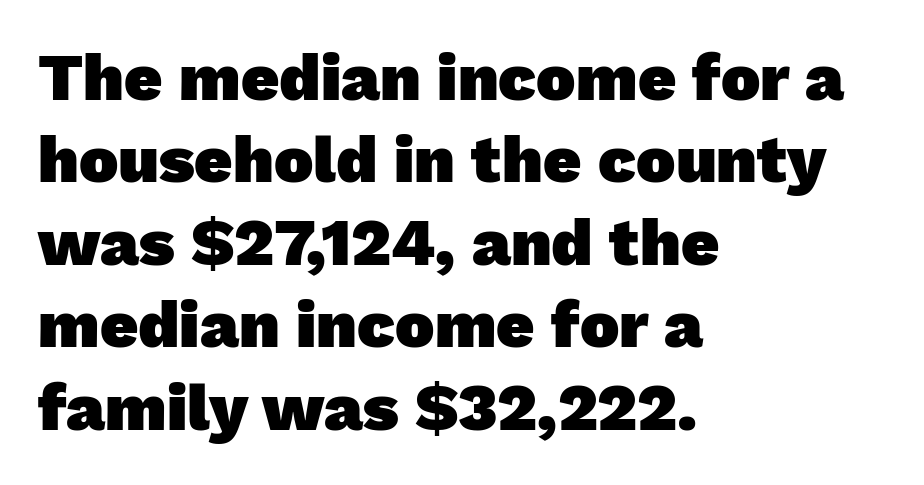
Q: Is the text bold? A: Yes.
Q: Is the typeface a serif or a sans-serif typeface? A: Sans-serif.
Q: Is the text underlined? A: No.
Q: How is the paragraph aligned? A: Left-aligned.
Q: Is the spacing between letters normal or unusually wide? A: Normal.
Q: Is the spacing between lines tight, normal or loose? A: Normal.
Q: Width (condensed, normal, or wide)? A: Normal.
Q: Stroke contrast? A: Low.
Q: x-height? A: Medium.
Q: Monospaced? A: No.
